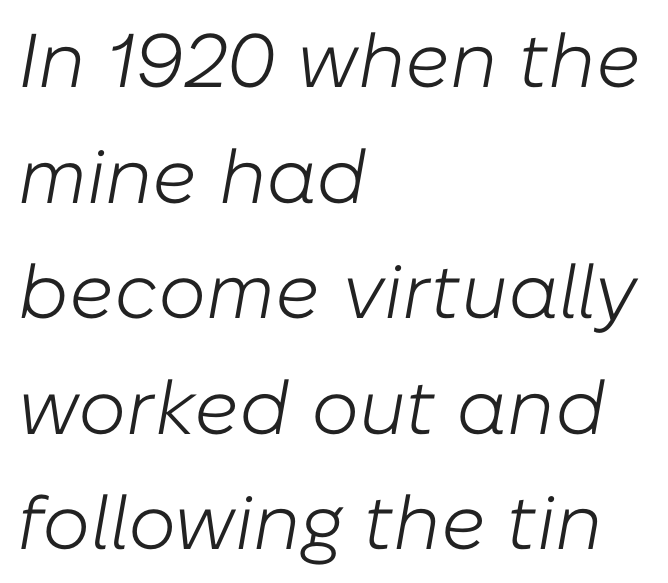
This sample uses plain, unmodified letter spacing. The baseline area is clear. Each line starts at the same left margin while the right side varies. There's an unmistakable incline to the writing here.
